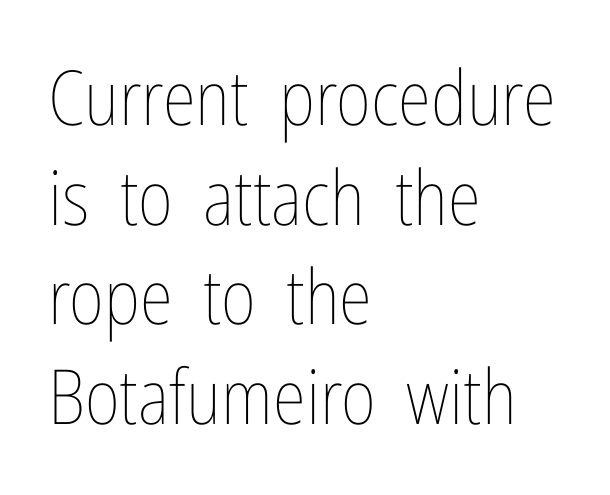
{"italic": "no", "bold": "no", "weight": "thin", "width": "condensed", "stroke_contrast": "low", "x_height": "medium", "monospaced": "no", "underline": "no", "align": "left", "line_spacing": "normal", "line_spacing_ratio": 1.31, "letter_spacing": "normal", "letter_spacing_em": 0.0, "glyph_px": 76}
